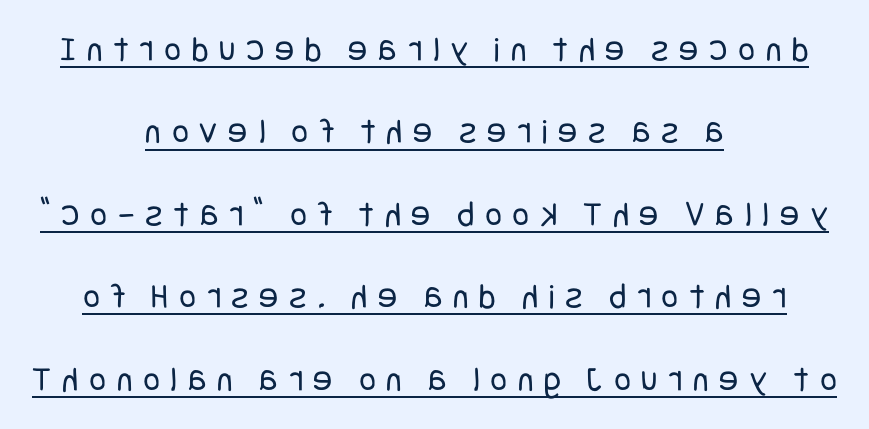
The image shows 36 px regular-weight, condensed sans-serif type, upright; set centered, loose line spacing (2.29x), unusually wide letter spacing (+0.3 em), underlined; low stroke contrast and a large x-height.
